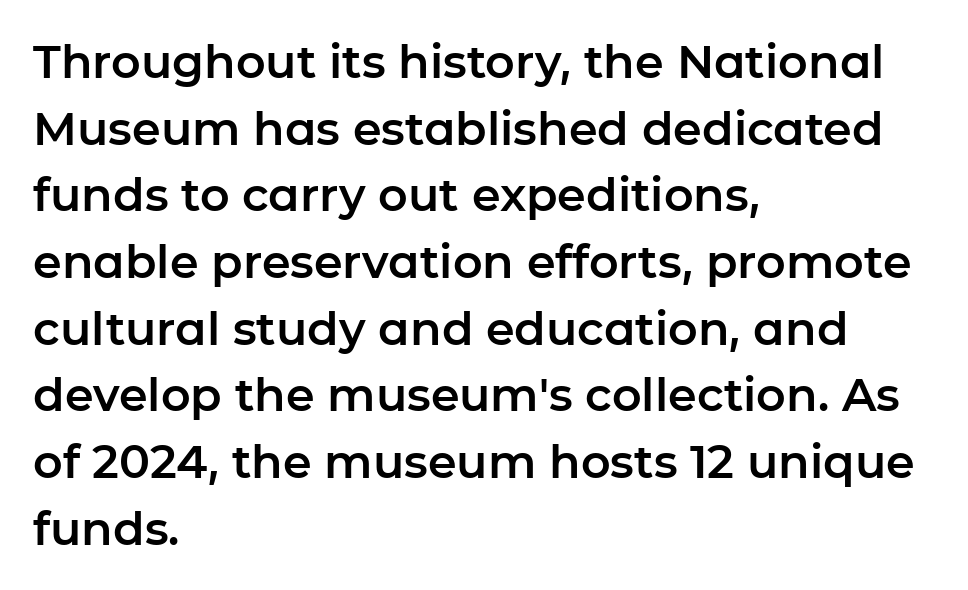
Do the letters lean? They stand straight. The rendering anchors every line to the left-hand side. Letterform terminals end flat and unadorned throughout the passage. Only glyphs here, with clear space below each row. The leading is moderate, giving the passage an even texture. The letters advance in unequal steps, a hallmark of proportional type.
